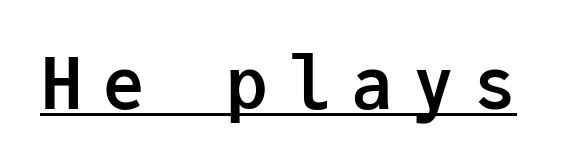
Short note: letters widely spaced. Quick note: not italic, upright. Regarding serifs, this sample does without them. Has an underline been added? It has.
